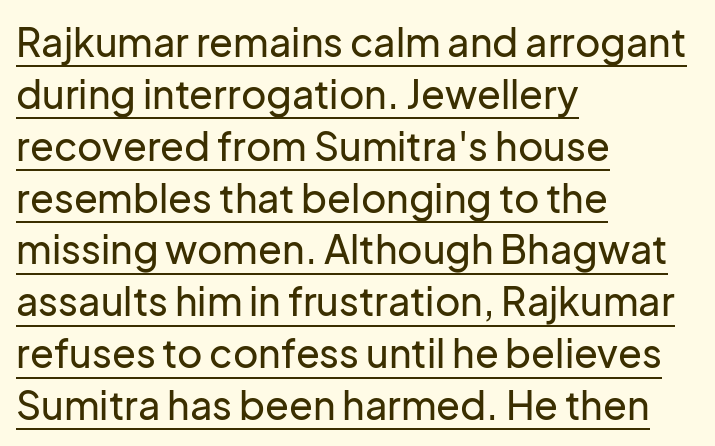
{"serif": "no", "italic": "no", "width": "normal", "stroke_contrast": "low", "x_height": "medium", "monospaced": "no", "underline": "yes", "align": "left", "line_spacing": "normal", "line_spacing_ratio": 1.33, "letter_spacing": "normal", "letter_spacing_em": 0.0, "glyph_px": 39}
